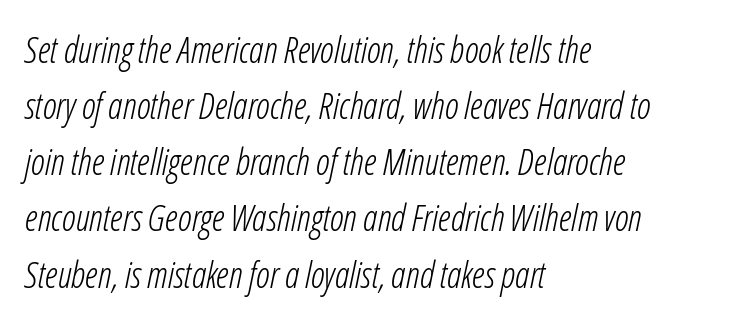
{"italic": "yes", "lean": "right", "slant_degrees": 12, "bold": "no", "weight": "light", "width": "condensed", "stroke_contrast": "low", "x_height": "medium", "monospaced": "no", "underline": "no", "align": "left", "line_spacing": "normal", "line_spacing_ratio": 1.56, "letter_spacing": "normal", "letter_spacing_em": 0.0, "glyph_px": 36}
